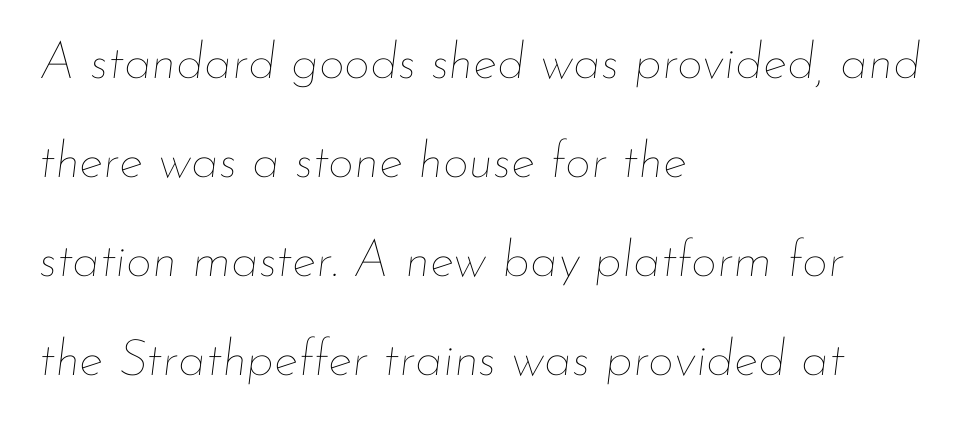
Line starts are locked; line ends wander. The specimen reads as italic at a glance. Each letter keeps its own natural width here, so spacing adapts to shape. The rendering uses a large line-height, opening up the rows. No extra tracking has been applied to these lines. Stems here are at most as thick as an everyday book face.
